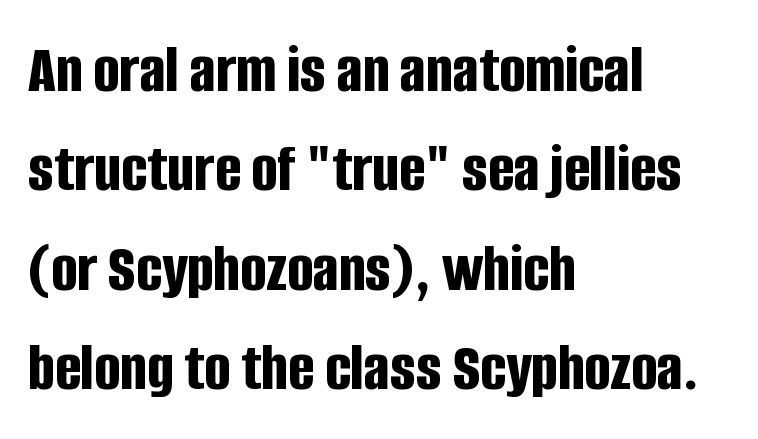
Q: Is the text bold? A: Yes.
Q: Is the text italic (slanted)? A: No, it is upright.
Q: Is the typeface a serif or a sans-serif typeface? A: Sans-serif.
Q: Is the text underlined? A: No.
Q: How is the paragraph aligned? A: Left-aligned.
Q: Is the spacing between letters normal or unusually wide? A: Normal.
Q: Is the spacing between lines tight, normal or loose? A: Normal.
Q: Width (condensed, normal, or wide)? A: Condensed.
Q: Stroke contrast? A: Low.
Q: x-height? A: Large.
Q: Monospaced? A: No.
